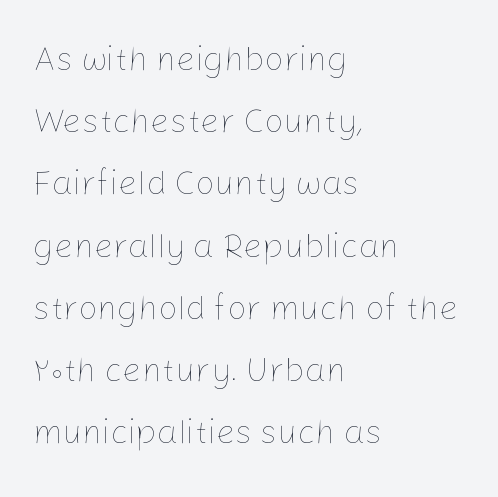
Q: Is the text bold? A: No.
Q: Is the text italic (slanted)? A: No, it is upright.
Q: Is the text underlined? A: No.
Q: How is the paragraph aligned? A: Left-aligned.
Q: Is the spacing between letters normal or unusually wide? A: Normal.
Q: Width (condensed, normal, or wide)? A: Normal.
Q: Stroke contrast? A: Low.
Q: x-height? A: Medium.
Q: Monospaced? A: No.
